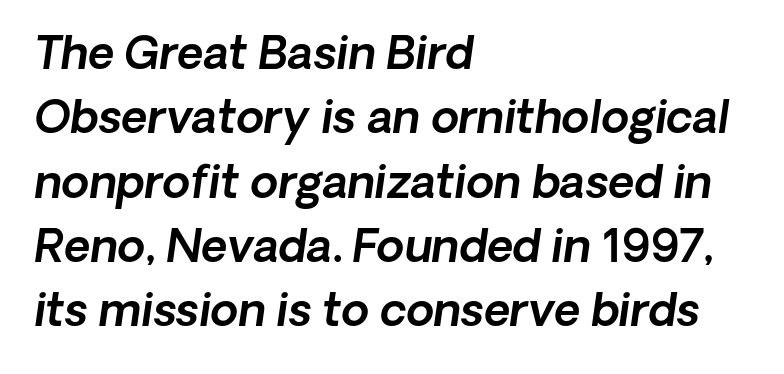
The image shows 45 px text type, italic (leaning right); set left-aligned, normal line spacing (1.43x), normal letter spacing, not underlined; a medium x-height.
